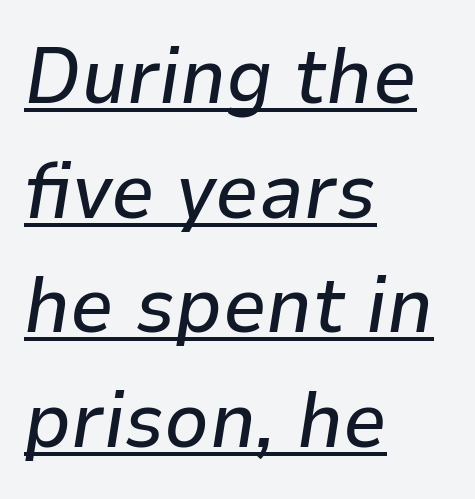
Q: Is the text italic (slanted)? A: Yes, it leans right by about 9 degrees.
Q: Is the text underlined? A: Yes.
Q: How is the paragraph aligned? A: Left-aligned.
Q: Is the spacing between letters normal or unusually wide? A: Normal.
Q: Is the spacing between lines tight, normal or loose? A: Normal.
Q: Width (condensed, normal, or wide)? A: Normal.
Q: Stroke contrast? A: Low.
Q: x-height? A: Medium.
Q: Monospaced? A: No.
